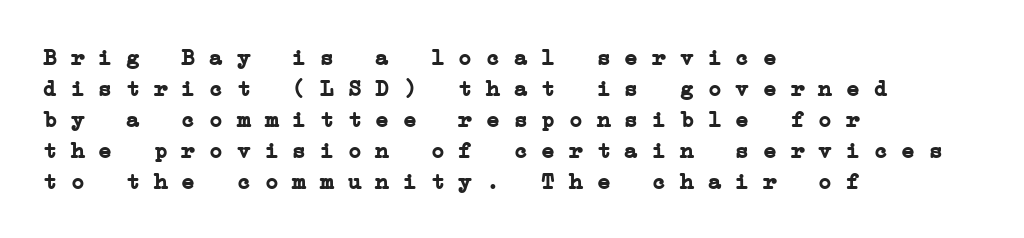
The image shows 23 px bold type; set left-aligned, normal line spacing (1.35x), normal letter spacing, not underlined.
